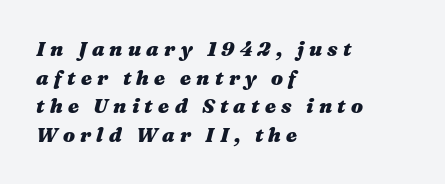
Q: Is the text bold? A: Yes.
Q: Is the text italic (slanted)? A: Yes, it leans right by about 16 degrees.
Q: Is the text underlined? A: No.
Q: How is the paragraph aligned? A: Left-aligned.
Q: Is the spacing between letters normal or unusually wide? A: Unusually wide.
Q: Is the spacing between lines tight, normal or loose? A: Normal.
